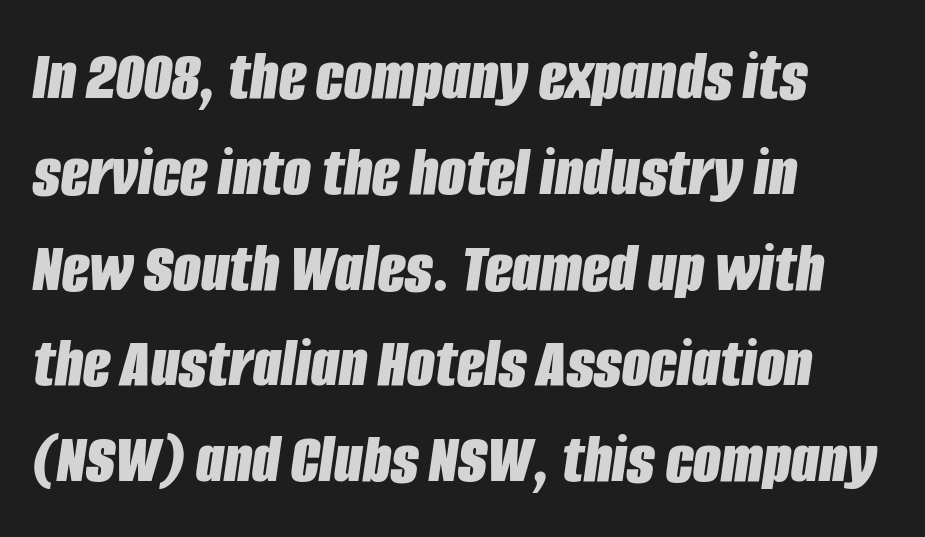
Q: Is the text bold? A: Yes.
Q: Is the text italic (slanted)? A: Yes, it leans right by about 8 degrees.
Q: Is the text underlined? A: No.
Q: How is the paragraph aligned? A: Left-aligned.
Q: Is the spacing between letters normal or unusually wide? A: Normal.
Q: Is the spacing between lines tight, normal or loose? A: Normal.
Q: Width (condensed, normal, or wide)? A: Condensed.
Q: Stroke contrast? A: Low.
Q: x-height? A: Large.
Q: Monospaced? A: No.
